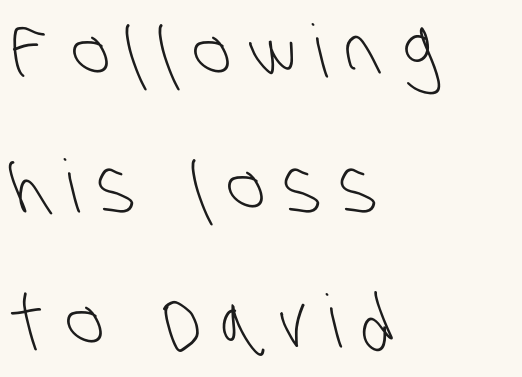
The image shows 73 px light, condensed sans-serif type; set left-aligned, line spacing 1.85x, unusually wide letter spacing (+0.26 em), not underlined; low stroke contrast and a large x-height.
